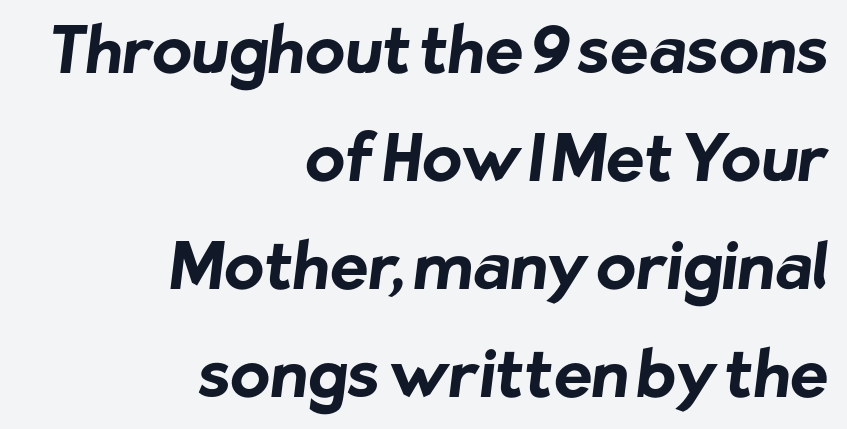
{"serif": "no", "bold": "yes", "weight": "bold", "width": "normal", "stroke_contrast": "low", "x_height": "medium", "monospaced": "no", "underline": "no", "align": "right", "line_spacing": "normal", "line_spacing_ratio": 1.66, "letter_spacing": "normal", "letter_spacing_em": 0.0, "glyph_px": 65}
